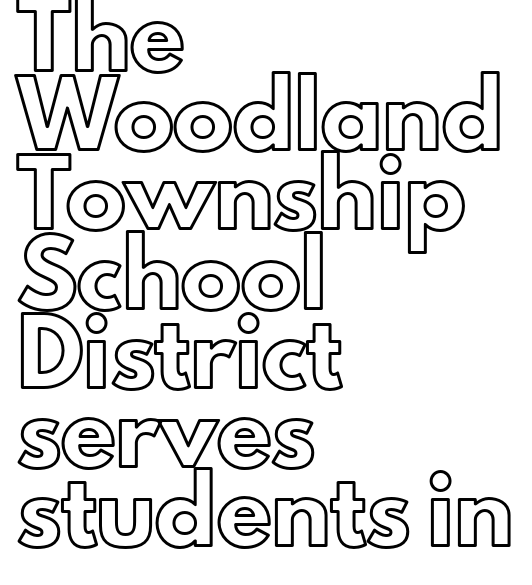
The image shows 60 px text type, upright; set left-aligned, normal line spacing (1.32x), normal letter spacing, not underlined; a small x-height.
